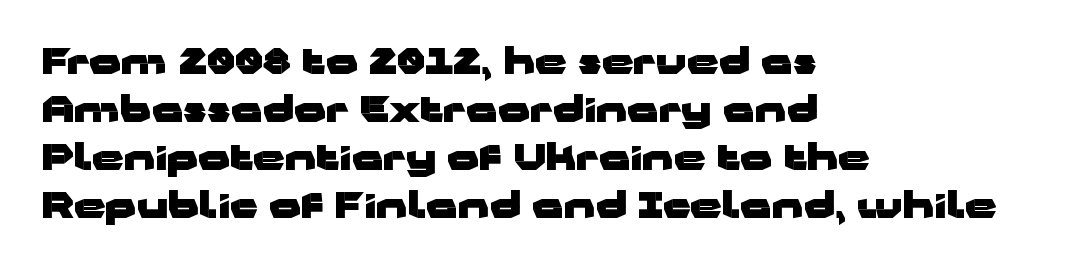
Short note: letters normally spaced. Regarding serifs, this sample does without them. Alignment: flush left. Proportional: the letters do not fall into vertical columns. If you measured baseline to baseline, you'd find a middling distance.
